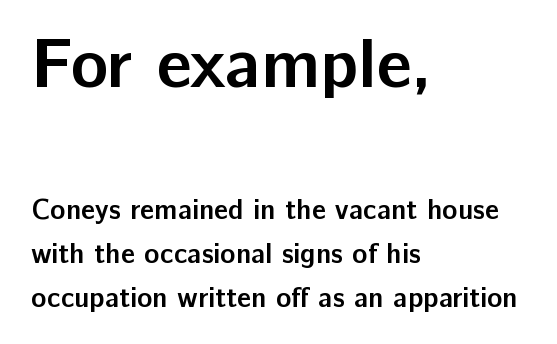
Scale decreases going downward across the two blocks. Proportional: the letters do not fall into vertical columns. Spacing between characters is what you'd get straight out of the box. Nope, no serifs anywhere on these letters.
